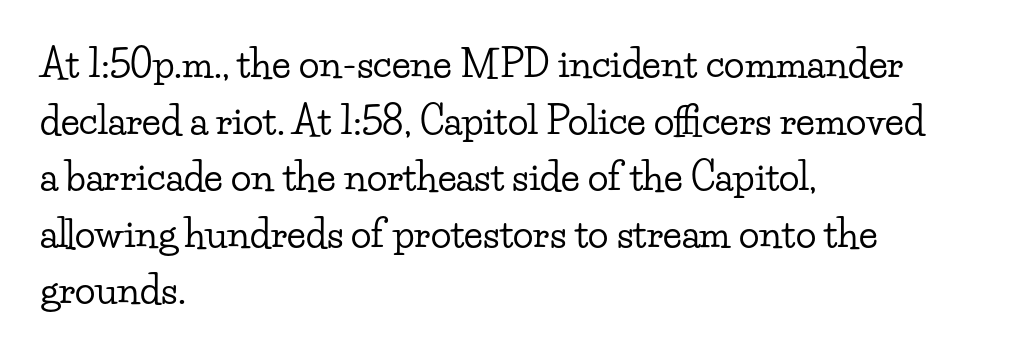
The image shows 38 px wide serif type, upright; set left-aligned, normal line spacing (1.49x), normal letter spacing, not underlined; low stroke contrast and a small x-height.
